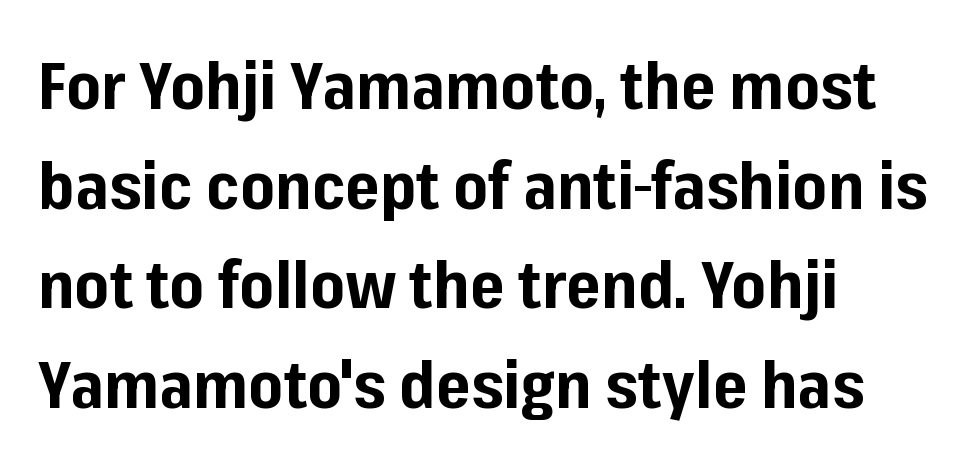
The rows are spaced the way most documents space them. The gaps between neighbouring characters are ordinary and unremarkable. I'd call this a sans setting — the letters go barefoot. Visually the block forms a straight wall on the left and a jagged coastline on the right. The specimen reads as upright at a glance. Spacing verdict: proportional, widths tailored to each character.
